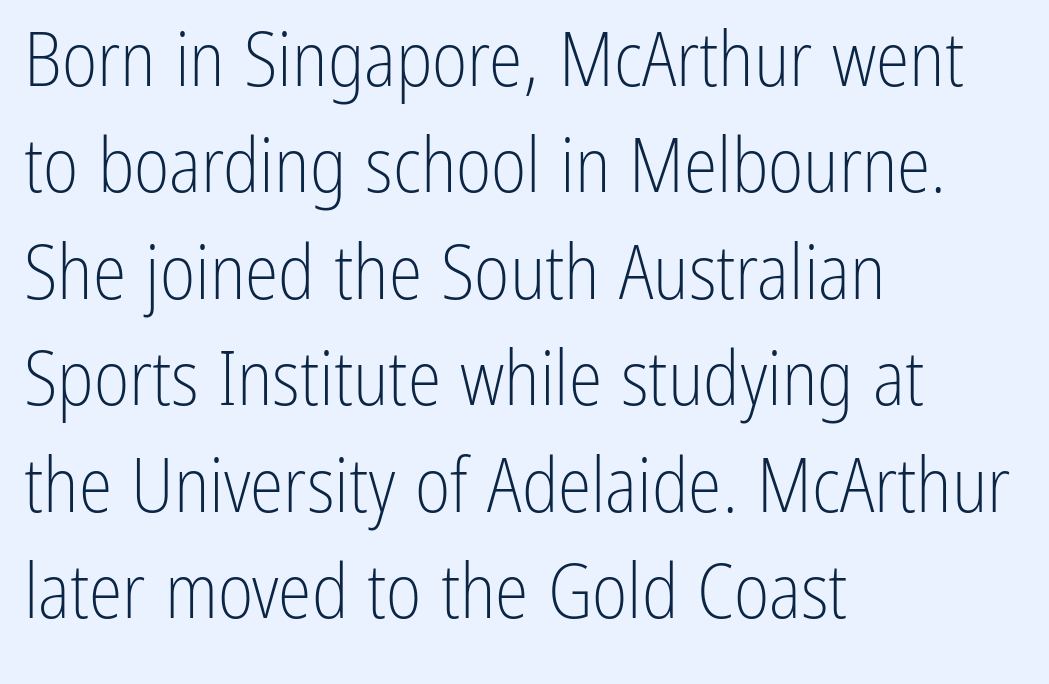
Q: Is the text bold? A: No.
Q: Is the text italic (slanted)? A: No, it is upright.
Q: Is the typeface a serif or a sans-serif typeface? A: Sans-serif.
Q: Is the text underlined? A: No.
Q: How is the paragraph aligned? A: Left-aligned.
Q: Is the spacing between letters normal or unusually wide? A: Normal.
Q: Is the spacing between lines tight, normal or loose? A: Normal.
Q: Width (condensed, normal, or wide)? A: Condensed.
Q: Stroke contrast? A: Low.
Q: x-height? A: Medium.
Q: Monospaced? A: No.
